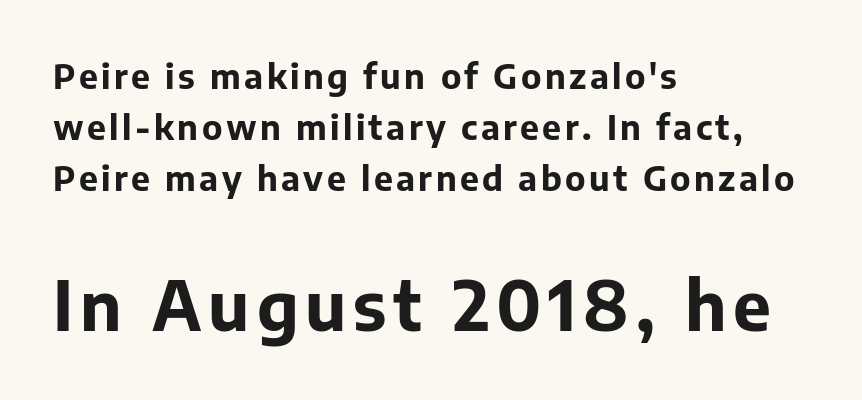
The image shows 68 px bold sans-serif type, upright; set left-aligned, normal line spacing (1.5x), not underlined; the second (bottom) block is 2.0x larger; low stroke contrast and a medium x-height.
